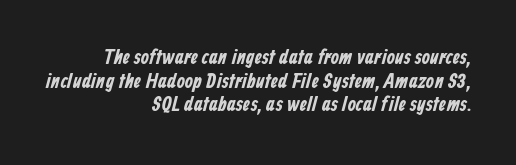
Vertical spacing — tight. Observe the ordinary spacing: letters are neighbours, not strangers. Letters rest on an invisible, unmarked baseline. The passage is arranged like a letterhead date or caption credit — flush right.
